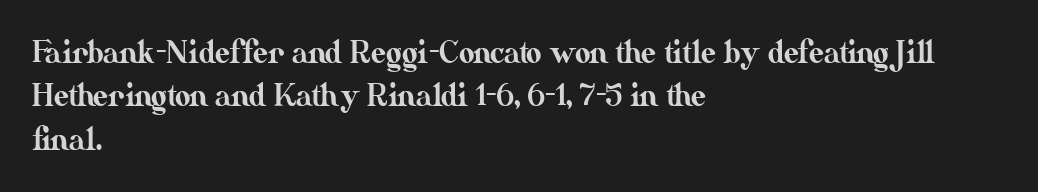
Horizontal alignment here is leftward, the default for most running prose. These lines are rendered in a variable-pitch font. The specimen omits any rule beneath the text block's lines. Tall strokes in this sample are plumb rather than angled. Evenly set lines give the paragraph a standard silhouette.
